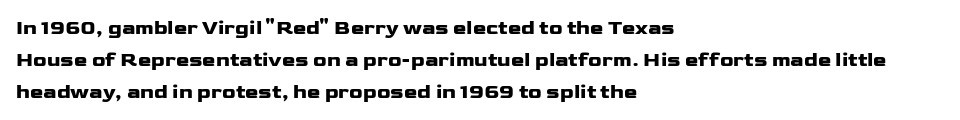
Q: Is the text bold? A: Yes.
Q: Is the text italic (slanted)? A: No, it is upright.
Q: Is the text underlined? A: No.
Q: How is the paragraph aligned? A: Left-aligned.
Q: Is the spacing between letters normal or unusually wide? A: Normal.
Q: Is the spacing between lines tight, normal or loose? A: Normal.
